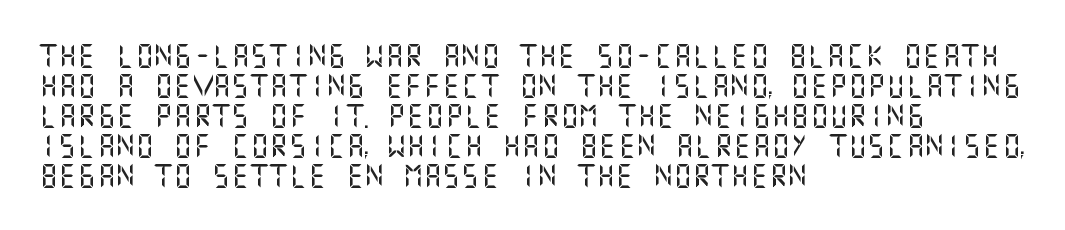
Q: Is the text italic (slanted)? A: No, it is upright.
Q: Is the text underlined? A: No.
Q: How is the paragraph aligned? A: Left-aligned.
Q: Is the spacing between letters normal or unusually wide? A: Normal.
Q: Is the spacing between lines tight, normal or loose? A: Normal.
